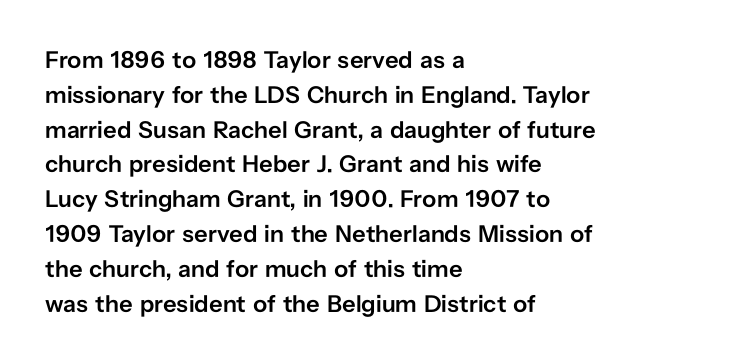
Notice how descenders clear the ascenders below comfortably — that's standard leading. It's the straight-up-and-down kind of type. Horizontally, the lines are justified to the leading edge only. Is the letter spacing exaggerated? No — it looks like the ordinary default. Semibold letterforms, between regular and bold.
